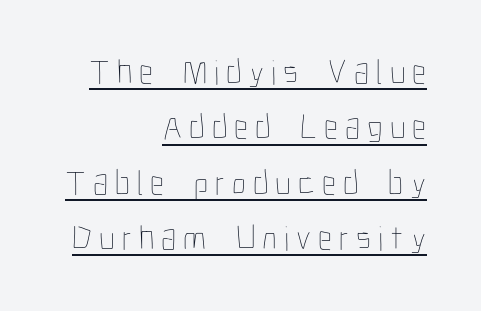
{"italic": "no", "bold": "no", "weight": "thin", "width": "condensed", "stroke_contrast": "low", "x_height": "medium", "monospaced": "no", "underline": "yes", "align": "right", "line_spacing": "normal", "line_spacing_ratio": 1.58, "letter_spacing": "wide", "letter_spacing_em": 0.2, "glyph_px": 35}
